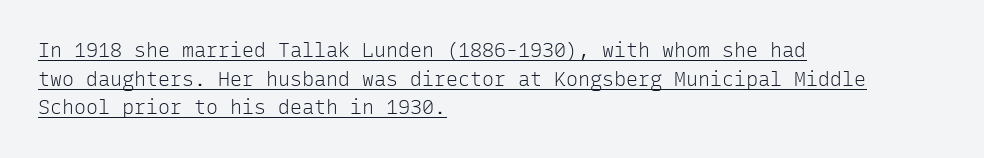
Default kerning and tracking; the words read as compact shapes. These lines were composed using upright roman letters. Somebody hit Ctrl+U on this one — the words are underlined. If you measured baseline to baseline, you'd find a middling distance. The setting favours the left margin, as ordinary paragraphs usually do.
